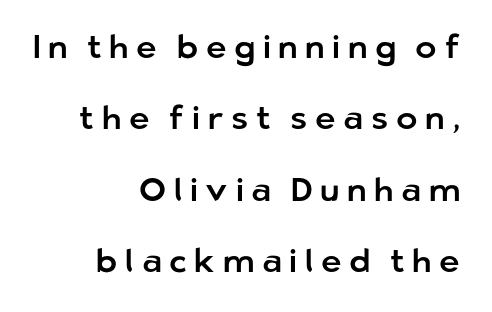
Q: Is the text italic (slanted)? A: No, it is upright.
Q: Is the typeface a serif or a sans-serif typeface? A: Sans-serif.
Q: Is the text underlined? A: No.
Q: How is the paragraph aligned? A: Right-aligned.
Q: Is the spacing between letters normal or unusually wide? A: Unusually wide.
Q: Is the spacing between lines tight, normal or loose? A: Loose.
Q: Width (condensed, normal, or wide)? A: Normal.
Q: Stroke contrast? A: Low.
Q: x-height? A: Medium.
Q: Monospaced? A: No.
